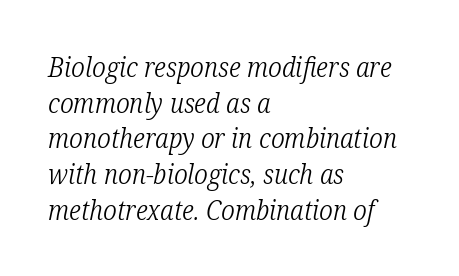
Q: Is the text bold? A: No.
Q: Is the text italic (slanted)? A: Yes, it leans right by about 12 degrees.
Q: Is the text underlined? A: No.
Q: How is the paragraph aligned? A: Left-aligned.
Q: Is the spacing between letters normal or unusually wide? A: Normal.
Q: Is the spacing between lines tight, normal or loose? A: Normal.
